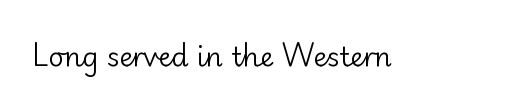
The image shows 27 px text type, upright; set normal letter spacing, not underlined.
